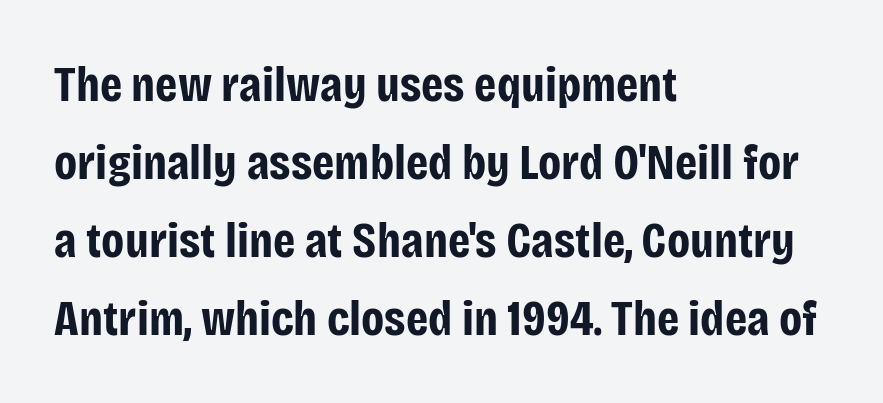
The passage shown is typed in a proportional face where columns would drift. Nope, no serifs anywhere on these letters. The compositor pushed each line to the left boundary. No word sits above an underline. Inter-character spacing is left at the font's built-in metrics.
